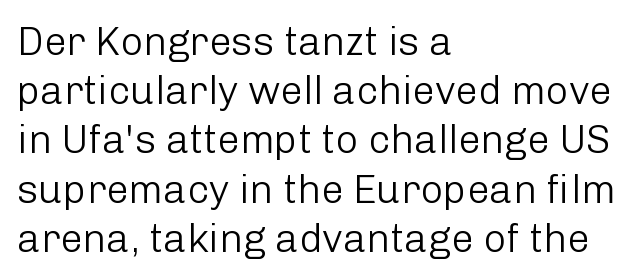
{"serif": "no", "italic": "no", "bold": "no", "weight": "light", "width": "normal", "stroke_contrast": "low", "x_height": "medium", "monospaced": "no", "underline": "no", "align": "left", "line_spacing_ratio": 1.23, "letter_spacing": "normal", "letter_spacing_em": 0.0, "glyph_px": 40}
